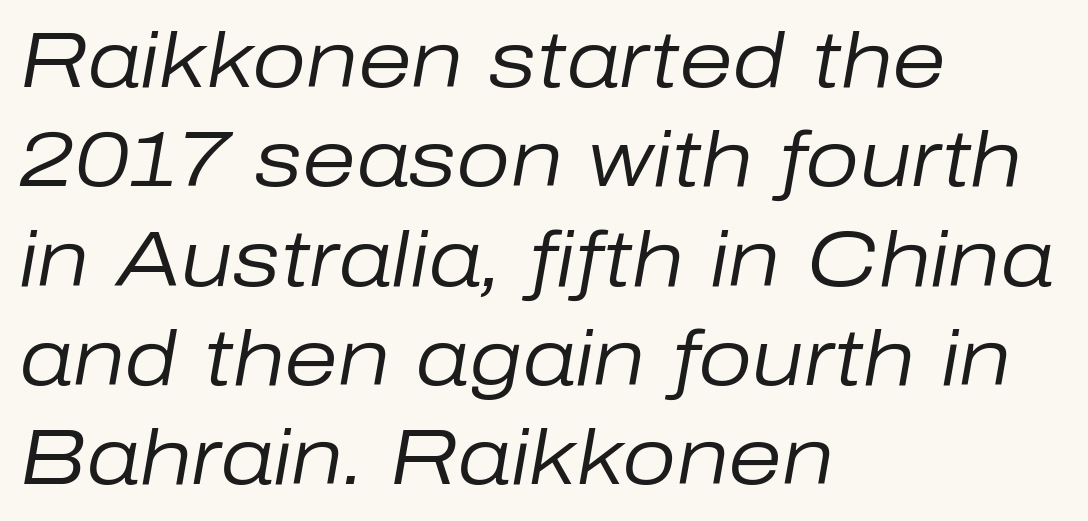
{"italic": "yes", "lean": "right", "slant_degrees": 10, "bold": "no", "weight": "regular", "width": "normal", "stroke_contrast": "low", "x_height": "medium", "monospaced": "no", "underline": "no", "align": "left", "line_spacing": "normal", "line_spacing_ratio": 1.29, "letter_spacing": "normal", "letter_spacing_em": 0.0, "glyph_px": 77}
